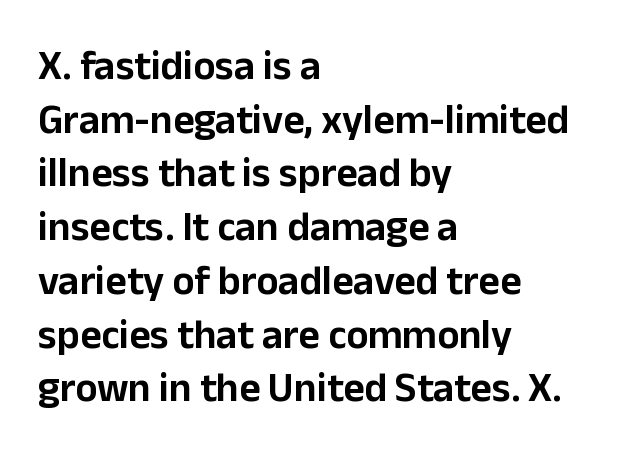
{"serif": "no", "italic": "no", "width": "normal", "stroke_contrast": "low", "x_height": "medium", "monospaced": "no", "underline": "no", "align": "left", "line_spacing": "normal", "line_spacing_ratio": 1.31, "letter_spacing": "normal", "letter_spacing_em": 0.0, "glyph_px": 41}
